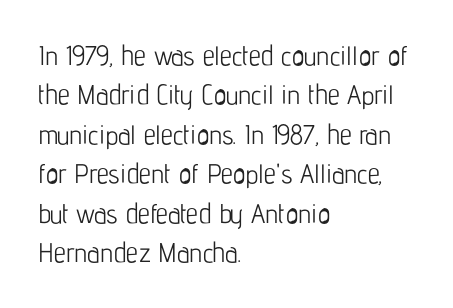
The image shows 27 px text type, upright; set left-aligned, normal line spacing (1.46x), normal letter spacing, not underlined.
